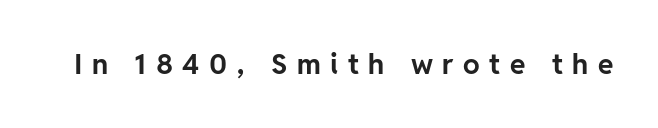
Q: Is the text bold? A: Yes.
Q: Is the text italic (slanted)? A: No, it is upright.
Q: Is the typeface a serif or a sans-serif typeface? A: Sans-serif.
Q: Is the text underlined? A: No.
Q: Is the spacing between letters normal or unusually wide? A: Unusually wide.
Q: Width (condensed, normal, or wide)? A: Normal.
Q: Stroke contrast? A: Low.
Q: x-height? A: Medium.
Q: Monospaced? A: No.
